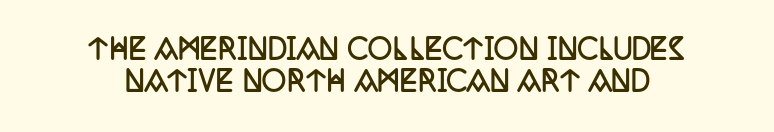
The image shows 27 px bold type, upright; set line spacing 1.17x, normal letter spacing, not underlined.
